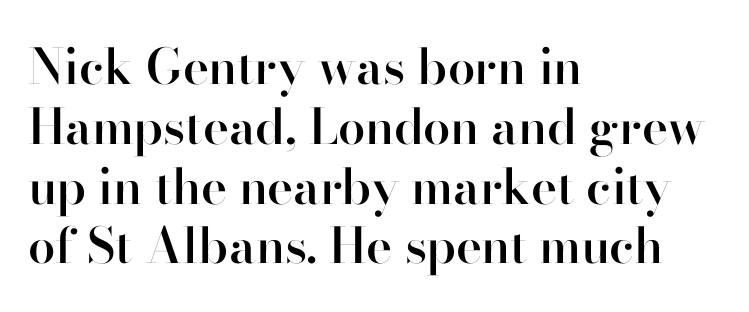
The image shows 49 px semibold sans-serif type, upright; set left-aligned, line spacing 1.22x, normal letter spacing, not underlined; high stroke contrast and a small x-height.
